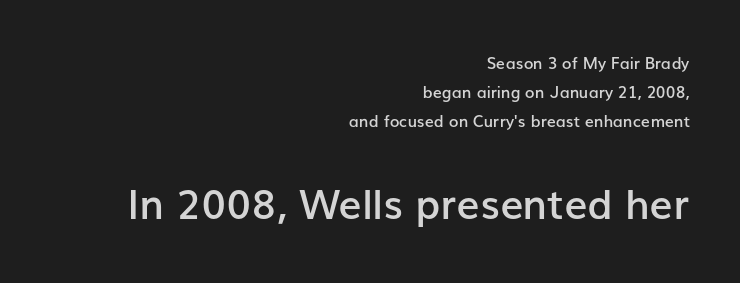
{"serif": "no", "italic": "no", "bold": "semi", "weight": "semibold", "width": "normal", "stroke_contrast": "low", "x_height": "medium", "monospaced": "no", "underline": "no", "align": "right", "line_spacing_ratio": 1.82, "letter_spacing": "normal", "letter_spacing_em": 0.0, "larger_block": "second", "size_ratio": 2.56, "glyph_px": 41}
